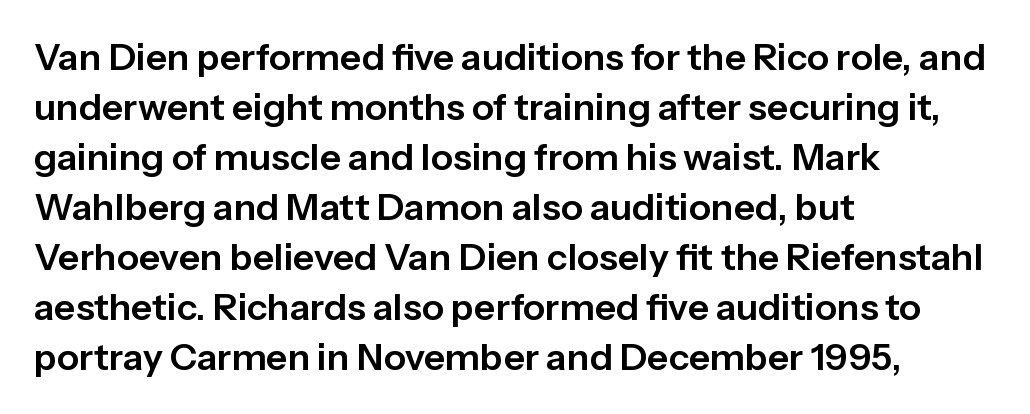
The image shows 37 px sans-serif type, upright; set left-aligned, normal line spacing (1.35x), normal letter spacing, not underlined; low stroke contrast and a medium x-height.
